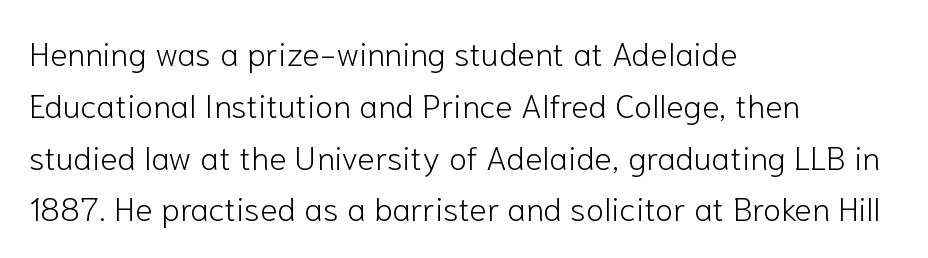
Q: Is the text bold? A: No.
Q: Is the text italic (slanted)? A: No, it is upright.
Q: Is the typeface a serif or a sans-serif typeface? A: Sans-serif.
Q: Is the text underlined? A: No.
Q: How is the paragraph aligned? A: Left-aligned.
Q: Is the spacing between letters normal or unusually wide? A: Normal.
Q: Is the spacing between lines tight, normal or loose? A: Normal.
Q: Width (condensed, normal, or wide)? A: Normal.
Q: Stroke contrast? A: Low.
Q: x-height? A: Medium.
Q: Monospaced? A: No.
